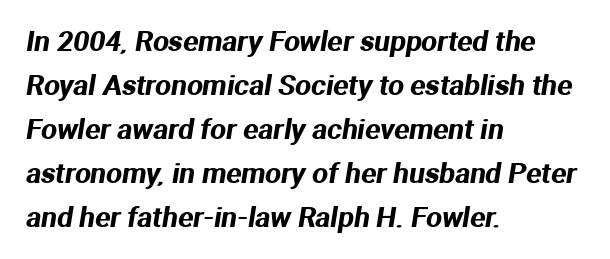
{"serif": "no", "width": "normal", "stroke_contrast": "medium", "x_height": "medium", "monospaced": "no", "underline": "no", "align": "left", "line_spacing": "normal", "line_spacing_ratio": 1.57, "letter_spacing": "normal", "letter_spacing_em": 0.0, "glyph_px": 28}
